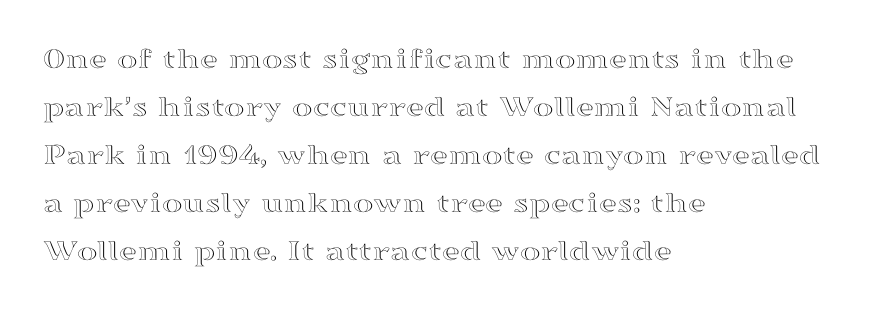
Only glyphs here, with clear space below each row. Rows of type keep a routine distance in the vertical direction. Does the lettering tilt? It doesn't — this is upright. Caption: standard tracking, unaltered.
